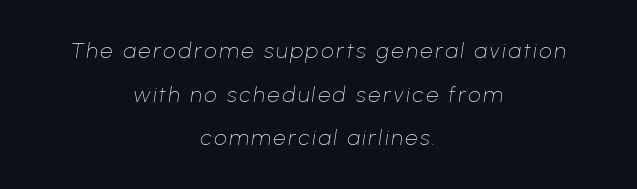
Q: Is the text bold? A: No.
Q: Is the text italic (slanted)? A: Yes, it leans right by about 8 degrees.
Q: Is the text underlined? A: No.
Q: How is the paragraph aligned? A: Centered.
Q: Is the spacing between lines tight, normal or loose? A: Loose.
